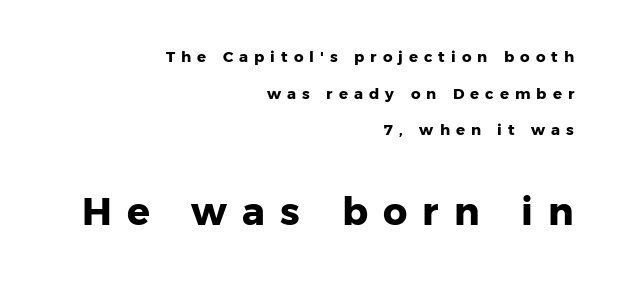
Q: Is the text bold? A: Yes.
Q: Is the text italic (slanted)? A: No, it is upright.
Q: Is the typeface a serif or a sans-serif typeface? A: Sans-serif.
Q: Is the text underlined? A: No.
Q: How is the paragraph aligned? A: Right-aligned.
Q: Is the spacing between letters normal or unusually wide? A: Unusually wide.
Q: Is the spacing between lines tight, normal or loose? A: Loose.
Q: Which block of text is set in a larger size, the first (top) or the second (bottom)? A: The second (bottom) one.
Q: Width (condensed, normal, or wide)? A: Normal.
Q: Stroke contrast? A: Low.
Q: x-height? A: Medium.
Q: Monospaced? A: No.
